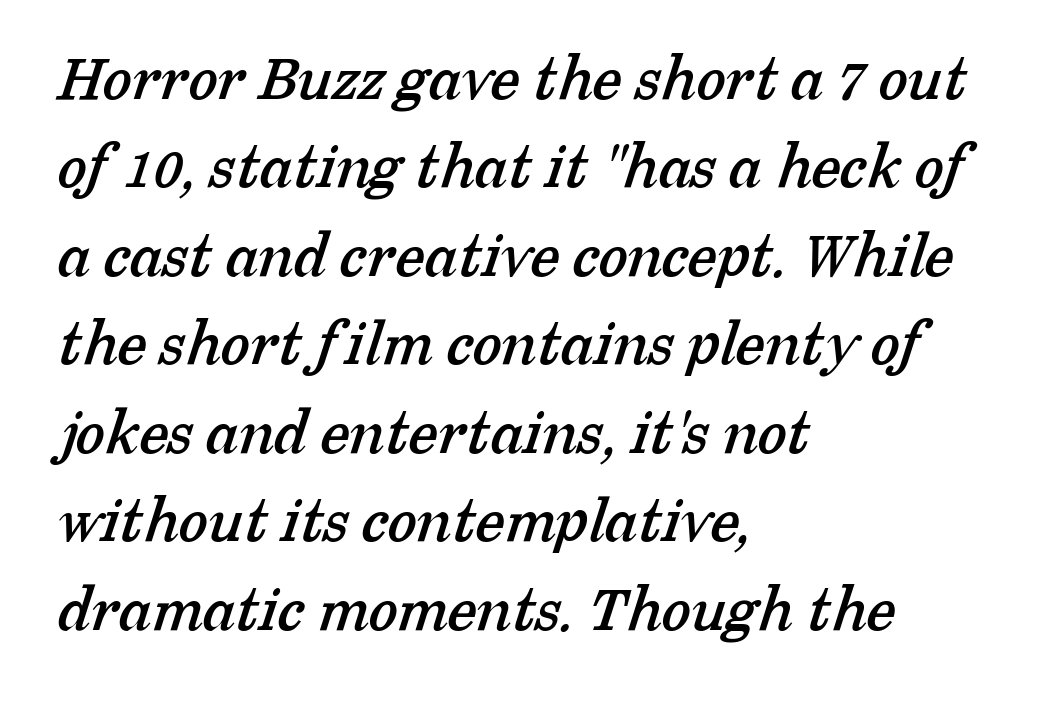
{"serif": "yes", "width": "normal", "stroke_contrast": "low", "x_height": "medium", "monospaced": "no", "underline": "no", "align": "left", "line_spacing": "normal", "line_spacing_ratio": 1.32, "letter_spacing": "normal", "letter_spacing_em": 0.0, "glyph_px": 67}
